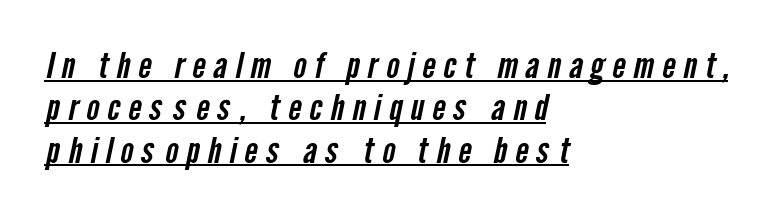
Q: Is the typeface a serif or a sans-serif typeface? A: Sans-serif.
Q: Is the text underlined? A: Yes.
Q: How is the paragraph aligned? A: Left-aligned.
Q: Is the spacing between letters normal or unusually wide? A: Unusually wide.
Q: Width (condensed, normal, or wide)? A: Condensed.
Q: Stroke contrast? A: Low.
Q: x-height? A: Medium.
Q: Monospaced? A: No.
